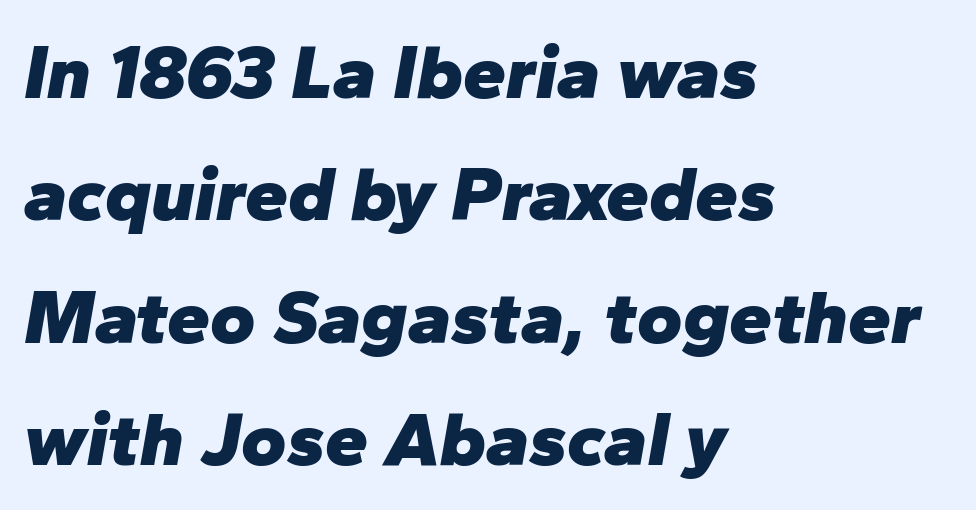
{"italic": "yes", "lean": "right", "slant_degrees": 10, "bold": "yes", "weight": "heavy", "width": "normal", "stroke_contrast": "low", "x_height": "medium", "monospaced": "no", "underline": "no", "align": "left", "line_spacing": "normal", "line_spacing_ratio": 1.59, "letter_spacing": "normal", "letter_spacing_em": 0.0, "glyph_px": 77}
